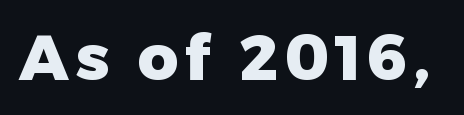
Q: Is the text bold? A: Yes.
Q: Is the text italic (slanted)? A: No, it is upright.
Q: Is the typeface a serif or a sans-serif typeface? A: Sans-serif.
Q: Is the text underlined? A: No.
Q: Width (condensed, normal, or wide)? A: Normal.
Q: Stroke contrast? A: Low.
Q: x-height? A: Medium.
Q: Monospaced? A: No.
